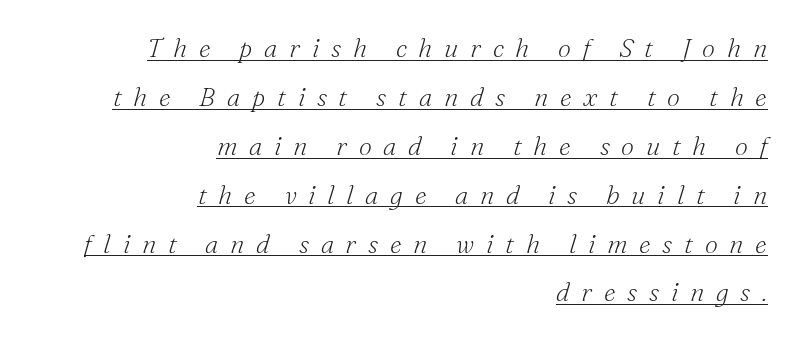
The image shows 26 px text type, italic (leaning right); set right-aligned, line spacing 1.88x, unusually wide letter spacing (+0.45 em), underlined.
